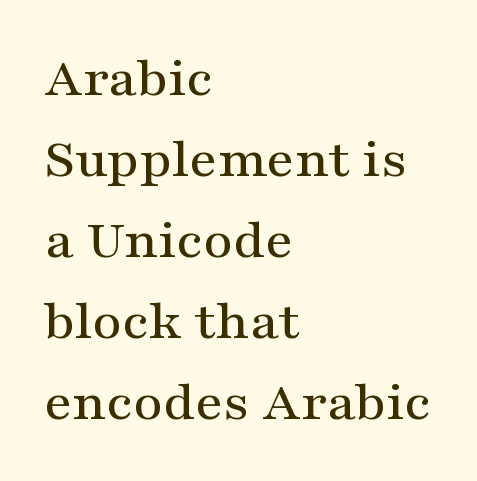
The image shows 57 px wide serif type, upright; set left-aligned, normal line spacing (1.42x), normal letter spacing, not underlined; medium stroke contrast and a medium x-height.
